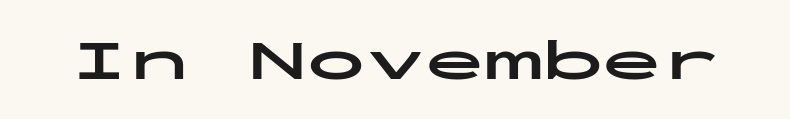
Q: Is the text bold? A: Yes.
Q: Is the text italic (slanted)? A: No, it is upright.
Q: Is the typeface a serif or a sans-serif typeface? A: Sans-serif.
Q: Is the text underlined? A: No.
Q: Is the spacing between letters normal or unusually wide? A: Normal.
Q: Width (condensed, normal, or wide)? A: Wide.
Q: Stroke contrast? A: Low.
Q: x-height? A: Medium.
Q: Monospaced? A: Yes.
